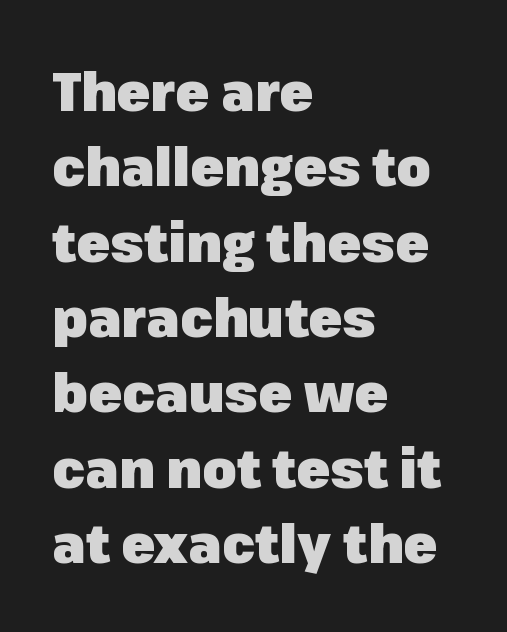
The rendering uses natural spacing where letterforms have individual widths. In terms of letterform style, serifs are entirely absent. Characters follow at the spacing the type designer built in. Summary of vertical rhythm: regular, with standard interline spacing. I'd describe the lettering as bold — thick and assertive. Layout note: lines flush left.
